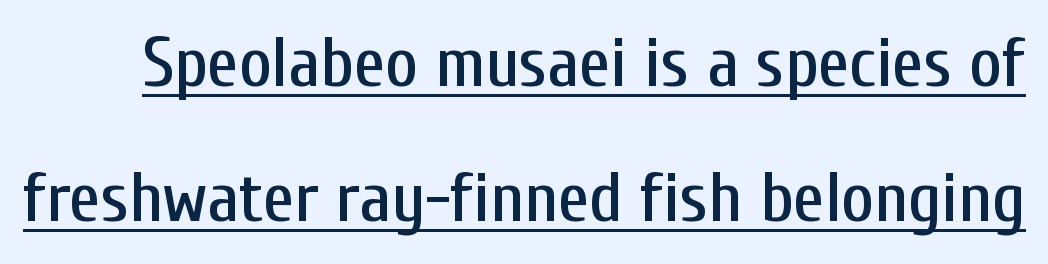
No italicization has been applied; the sample stays upright. These lines are rendered in a variable-pitch font. Grotesque or geometric, the face here clearly has no serifs. A rule runs beneath these lines of type. Airy leading. Standard letterfit; no display-style spreading of the glyphs.
